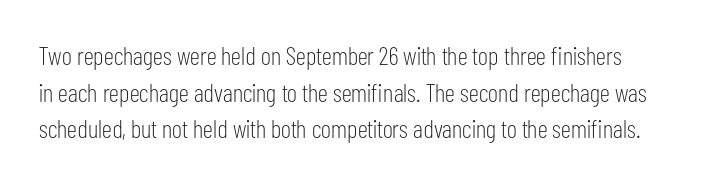
{"italic": "no", "bold": "no", "underline": "no", "line_spacing": "normal", "line_spacing_ratio": 1.41, "letter_spacing": "normal", "letter_spacing_em": 0.0, "glyph_px": 26}
